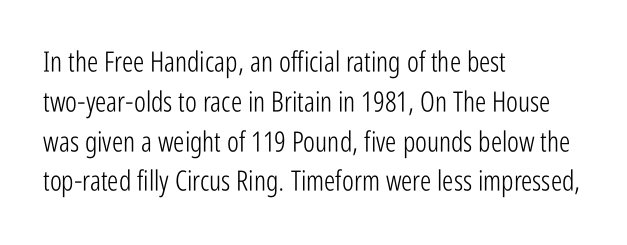
Q: Is the text bold? A: No.
Q: Is the text italic (slanted)? A: No, it is upright.
Q: Is the typeface a serif or a sans-serif typeface? A: Sans-serif.
Q: Is the text underlined? A: No.
Q: How is the paragraph aligned? A: Left-aligned.
Q: Is the spacing between letters normal or unusually wide? A: Normal.
Q: Is the spacing between lines tight, normal or loose? A: Normal.
Q: Width (condensed, normal, or wide)? A: Condensed.
Q: Stroke contrast? A: Low.
Q: x-height? A: Medium.
Q: Monospaced? A: No.
